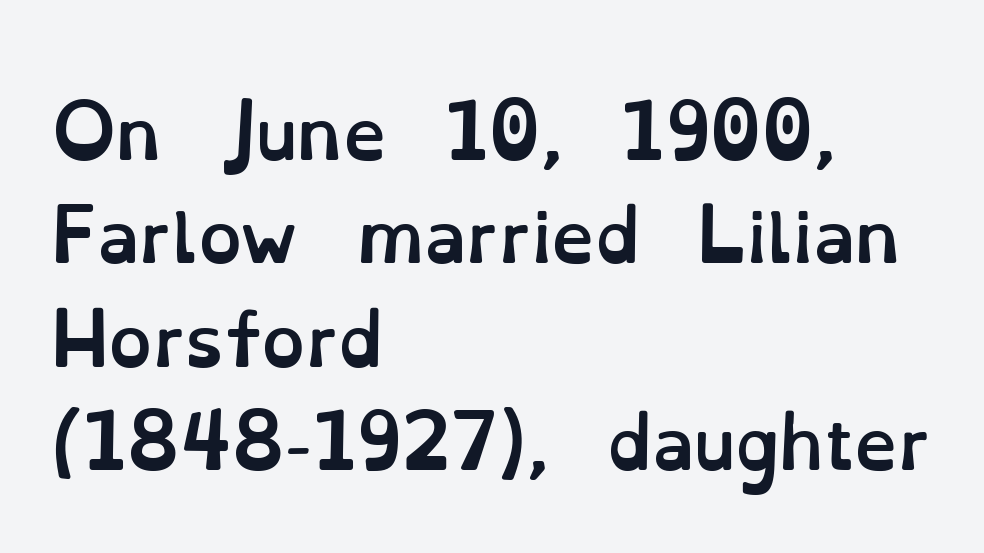
The image shows 69 px semibold type, upright; set left-aligned, normal line spacing (1.5x), normal letter spacing, not underlined; low stroke contrast and a small x-height.
